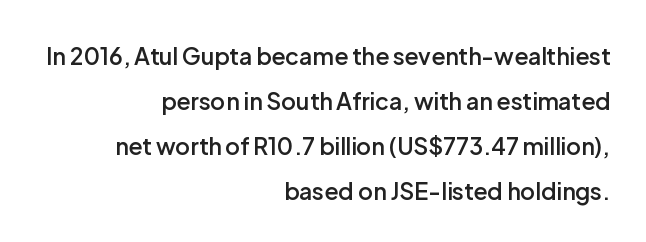
The image shows 23 px text type, upright; set right-aligned, loose line spacing (1.95x), normal letter spacing, not underlined.
